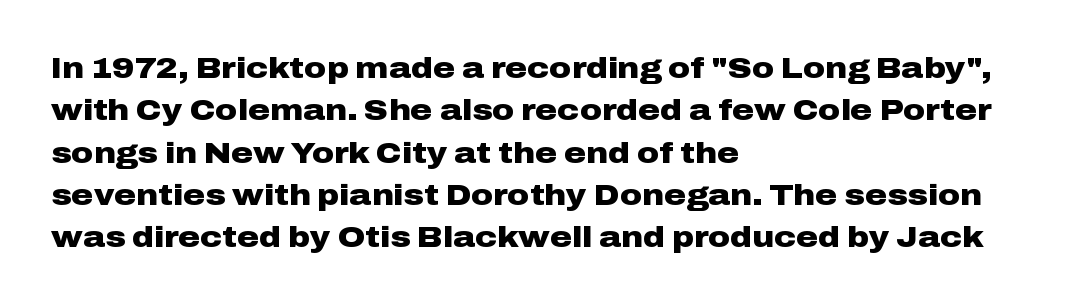
Q: Is the text bold? A: Yes.
Q: Is the text italic (slanted)? A: No, it is upright.
Q: Is the typeface a serif or a sans-serif typeface? A: Sans-serif.
Q: Is the text underlined? A: No.
Q: How is the paragraph aligned? A: Left-aligned.
Q: Is the spacing between letters normal or unusually wide? A: Normal.
Q: Is the spacing between lines tight, normal or loose? A: Normal.
Q: Width (condensed, normal, or wide)? A: Wide.
Q: Stroke contrast? A: Low.
Q: x-height? A: Medium.
Q: Monospaced? A: No.
